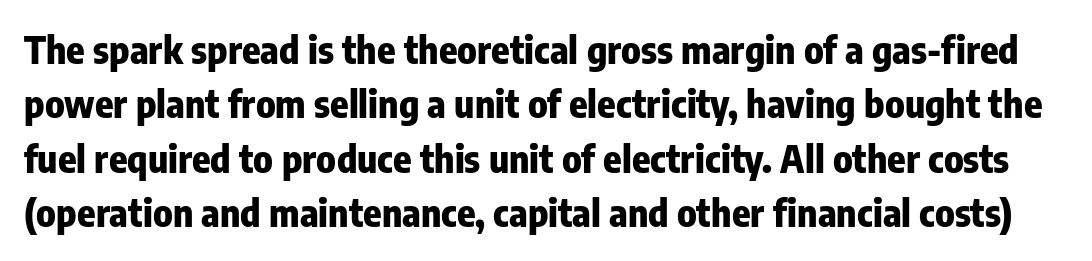
Notice how thick the strokes are: this is what a full bold looks like. The foot of each line stays bare and open. Spacing verdict: proportional, widths tailored to each character. Evenly set lines give the paragraph a standard silhouette. These lines keep a tight, regular rhythm from letter to letter.
